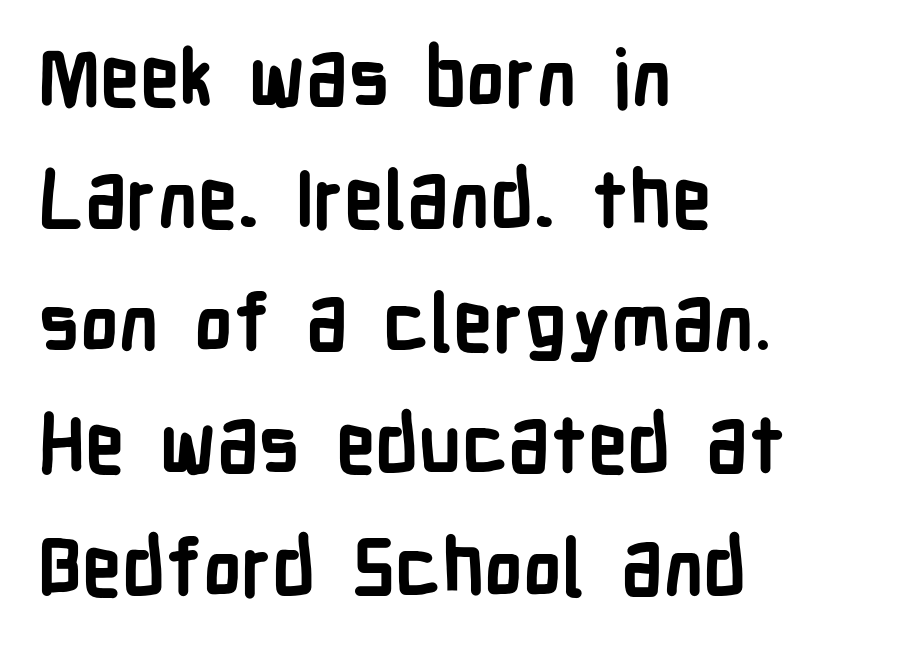
One glance says typical: line gaps are just what's usual. The passage shown is not underscored anywhere. Spacing verdict: proportional, widths tailored to each character. Horizontally, the lines are justified to the leading edge only. Emphasis by weight is at full strength: bold.
